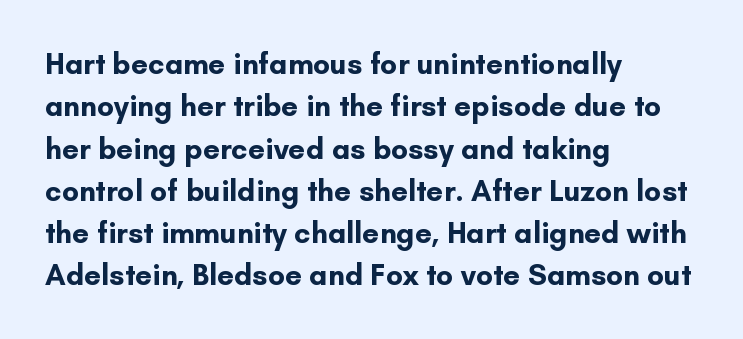
Each glyph is drawn with heavy, bold strokes. Is the letter spacing exaggerated? No — it looks like the ordinary default. The letters stand upright; this is a roman face. Is this a sans? Yes — the strokes have no serifs. Which margin do the lines hug? The left one — the right edge is uneven. Line spacing here is normal.
